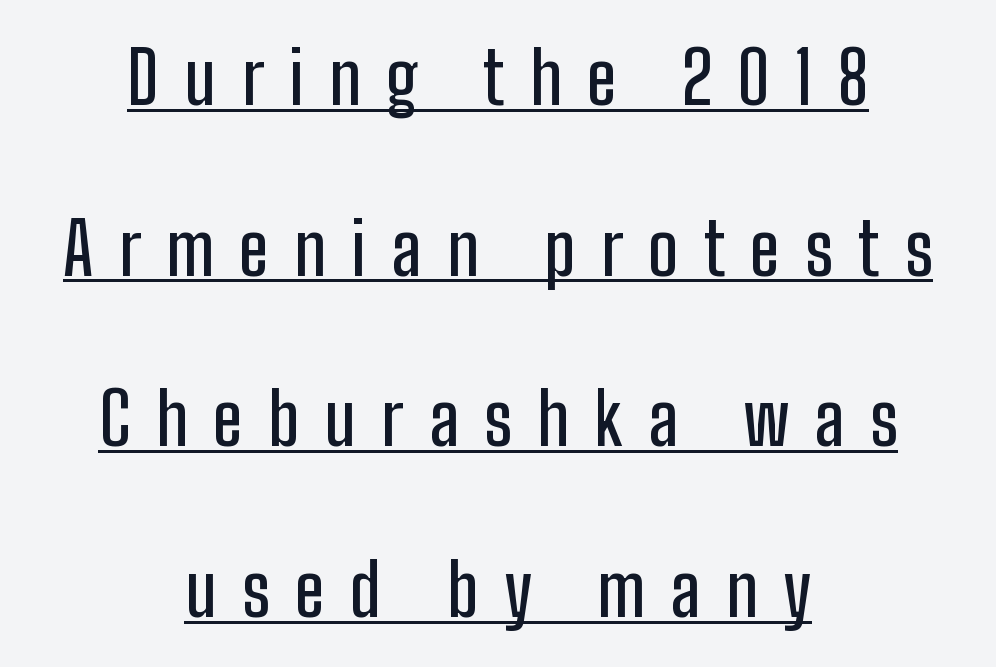
The image shows 72 px condensed sans-serif type, upright; set centered, loose line spacing (2.37x), unusually wide letter spacing (+0.35 em), underlined; low stroke contrast and a medium x-height.
